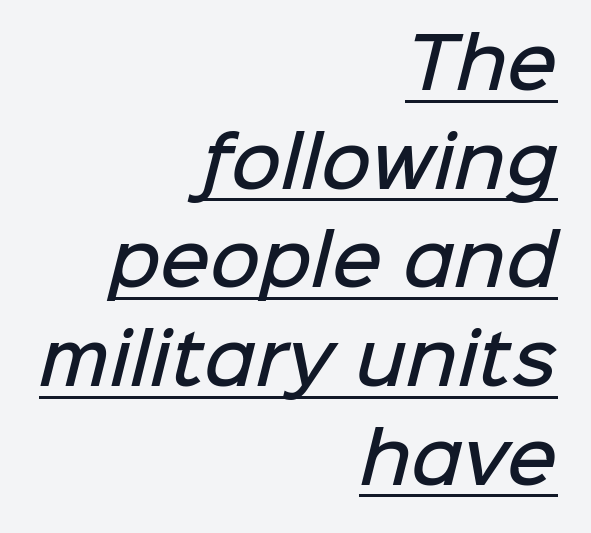
Compared with typical paragraphs, the rows here are spaced about the same. The passage shown is underscored from start to finish. Firm but not heavy-handed strokes: this text is semibold. What stands out about the letter spacing? Nothing — it is the standard amount. The face used here is a sans, in the tradition of grotesques and geometrics. Line ends are locked; line starts wander.
